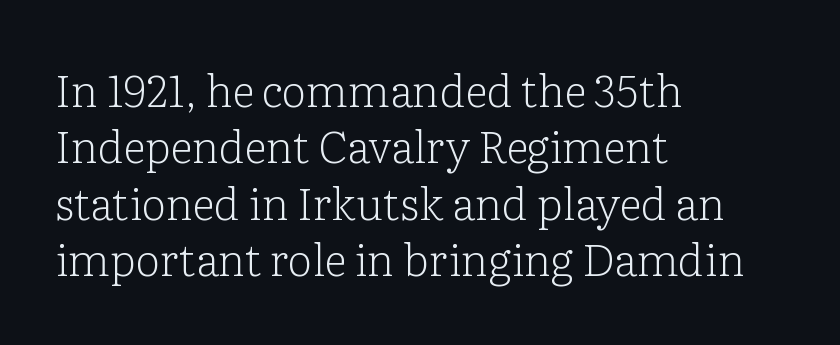
The image shows 44 px light serif type, upright; set left-aligned, normal line spacing (1.28x), normal letter spacing, not underlined; low stroke contrast and a medium x-height.
